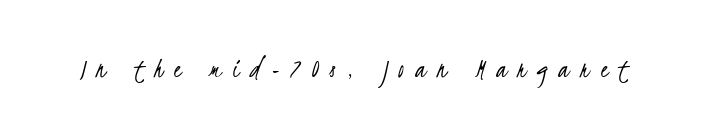
The letters advance in unequal steps, a hallmark of proportional type. Check the space under the baseline: it is left empty. No heavy texture on the line: the type isn't bold. Does extra space separate the letters? Yes, quite a lot of it. Note: no serifs on the glyphs.
